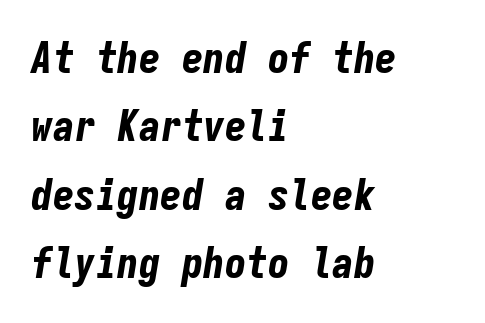
The image shows 43 px bold, condensed type, italic (leaning right), monospaced; set left-aligned, normal line spacing (1.59x), normal letter spacing, not underlined; low stroke contrast and a medium x-height.
